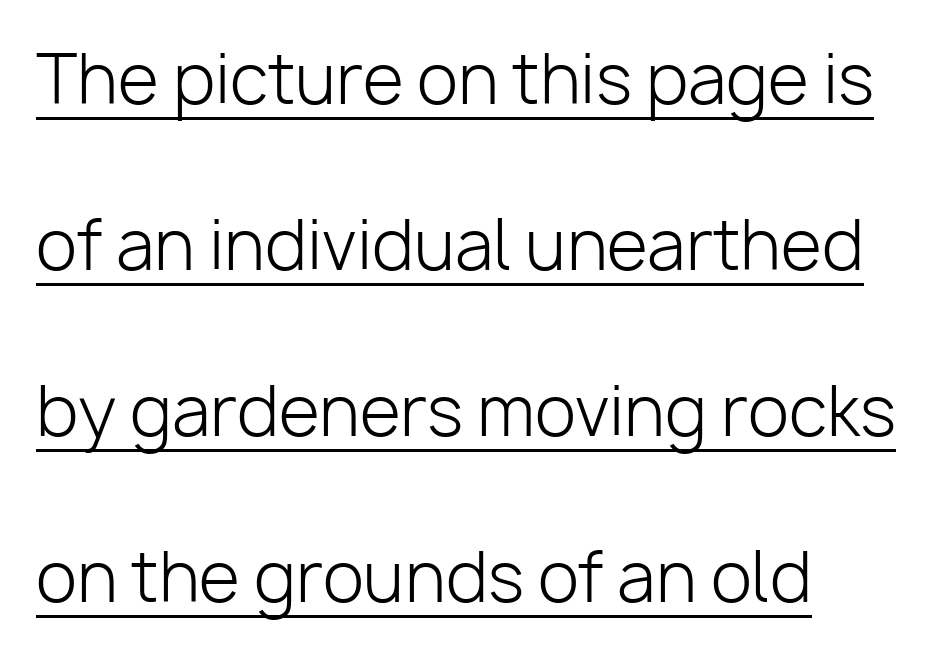
The image shows 67 px light sans-serif type, upright; set left-aligned, loose line spacing (2.48x), normal letter spacing, underlined; low stroke contrast and a medium x-height.
